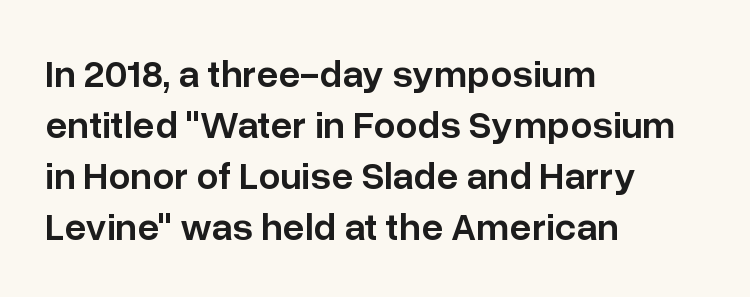
Q: Is the text bold? A: Semi-bold.
Q: Is the text italic (slanted)? A: No, it is upright.
Q: Is the typeface a serif or a sans-serif typeface? A: Sans-serif.
Q: Is the text underlined? A: No.
Q: How is the paragraph aligned? A: Left-aligned.
Q: Is the spacing between letters normal or unusually wide? A: Normal.
Q: Is the spacing between lines tight, normal or loose? A: Normal.
Q: Width (condensed, normal, or wide)? A: Normal.
Q: Stroke contrast? A: Low.
Q: x-height? A: Medium.
Q: Monospaced? A: No.
